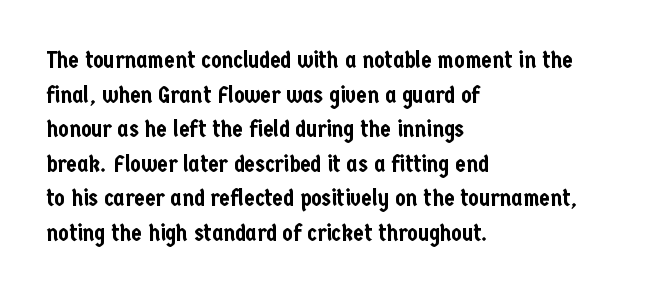
The image shows 24 px text type, upright; set left-aligned, normal line spacing (1.44x), normal letter spacing, not underlined.
